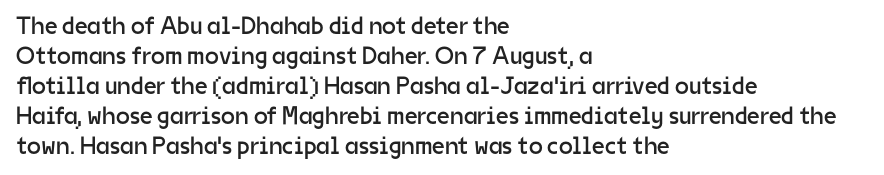
Q: Is the text bold? A: No.
Q: Is the text italic (slanted)? A: No, it is upright.
Q: Is the text underlined? A: No.
Q: How is the paragraph aligned? A: Left-aligned.
Q: Is the spacing between letters normal or unusually wide? A: Normal.
